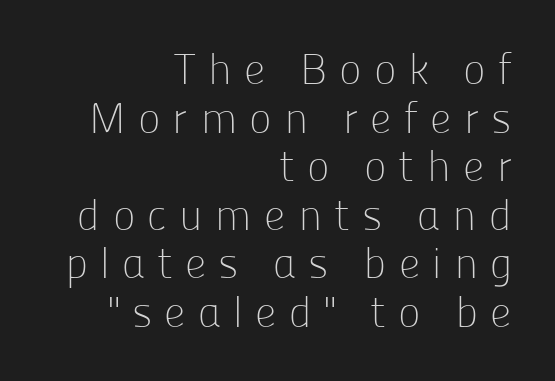
{"serif": "no", "italic": "no", "bold": "no", "weight": "light", "width": "normal", "stroke_contrast": "low", "x_height": "medium", "monospaced": "no", "underline": "no", "align": "right", "line_spacing": "tight", "line_spacing_ratio": 1.13, "letter_spacing": "wide", "letter_spacing_em": 0.28, "glyph_px": 43}
